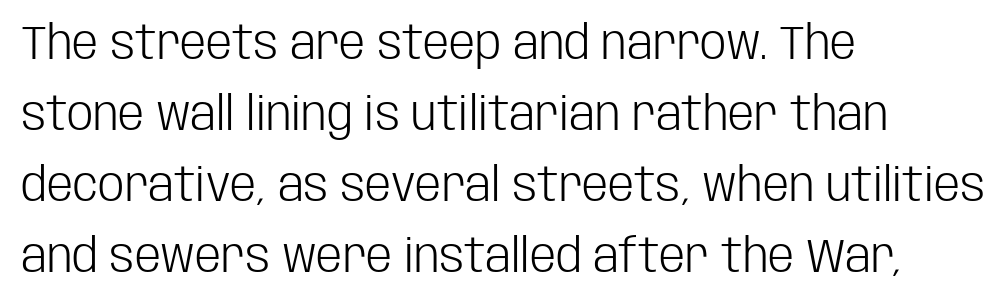
The rows are spaced the way most documents space them. The typesetting does not lean heavy: it is not bold. The letters advance in unequal steps, a hallmark of proportional type. Check under the words: just untouched page. The text was rendered using a sans face with plain stroke endings. Quick note: not italic, upright.
